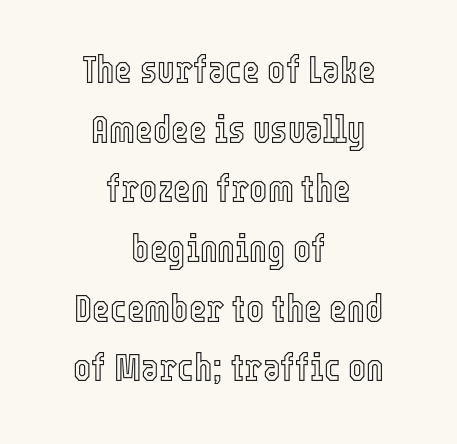
Unlike italic type, these characters show no tilt at all. Does the leading feel generous? No, just average. The setting favours the middle, as headings and verse often do. The passage shown is typed in a proportional face where columns would drift. Glance below the letters and you will spot only blank space.
